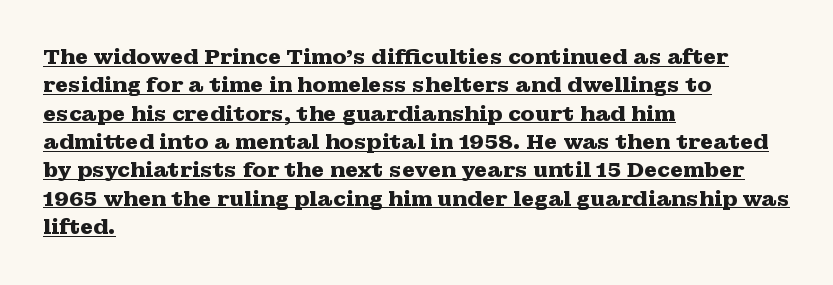
The image shows 21 px bold type, upright; set left-aligned, normal line spacing (1.35x), normal letter spacing, underlined.
